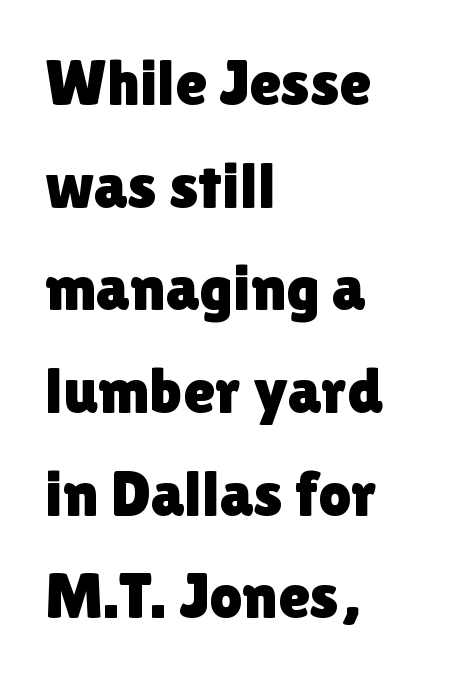
The image shows 65 px sans-serif type, upright; set left-aligned, normal line spacing (1.58x), normal letter spacing, not underlined; low stroke contrast and a medium x-height.
